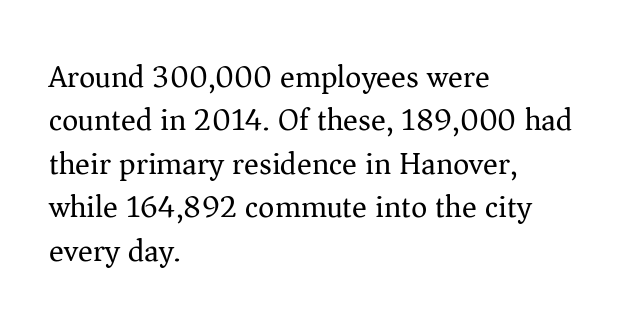
{"serif": "yes", "italic": "no", "bold": "no", "weight": "regular", "width": "normal", "stroke_contrast": "medium", "x_height": "medium", "monospaced": "no", "underline": "no", "align": "left", "line_spacing": "normal", "line_spacing_ratio": 1.4, "letter_spacing": "normal", "letter_spacing_em": 0.0, "glyph_px": 31}
